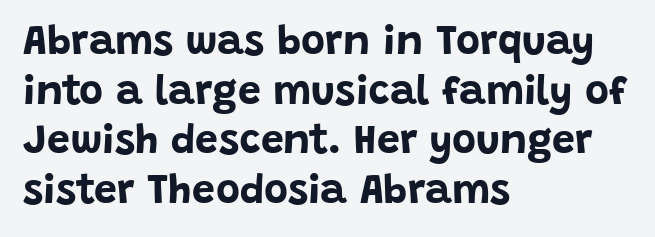
Q: Is the text bold? A: Yes.
Q: Is the text italic (slanted)? A: No, it is upright.
Q: Is the typeface a serif or a sans-serif typeface? A: Sans-serif.
Q: Is the text underlined? A: No.
Q: How is the paragraph aligned? A: Left-aligned.
Q: Is the spacing between letters normal or unusually wide? A: Normal.
Q: Width (condensed, normal, or wide)? A: Normal.
Q: Stroke contrast? A: Low.
Q: x-height? A: Large.
Q: Monospaced? A: No.
